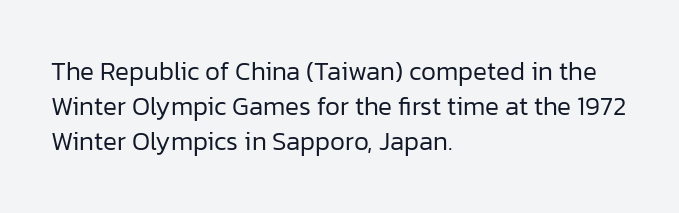
Q: Is the text bold? A: No.
Q: Is the text italic (slanted)? A: No, it is upright.
Q: Is the text underlined? A: No.
Q: How is the paragraph aligned? A: Left-aligned.
Q: Is the spacing between letters normal or unusually wide? A: Normal.
Q: Is the spacing between lines tight, normal or loose? A: Normal.
